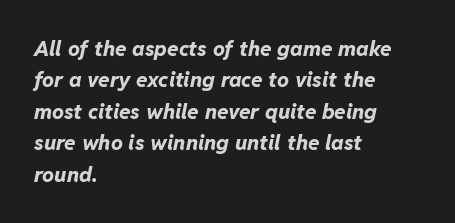
Q: Is the text bold? A: Yes.
Q: Is the text italic (slanted)? A: Yes, it leans right by about 11 degrees.
Q: Is the text underlined? A: No.
Q: How is the paragraph aligned? A: Left-aligned.
Q: Is the spacing between letters normal or unusually wide? A: Normal.
Q: Is the spacing between lines tight, normal or loose? A: Normal.
